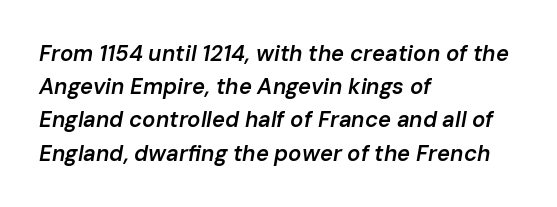
{"italic": "yes", "lean": "right", "slant_degrees": 10, "bold": "semi", "underline": "no", "align": "left", "line_spacing": "normal", "line_spacing_ratio": 1.51, "letter_spacing": "normal", "letter_spacing_em": 0.0, "glyph_px": 22}
